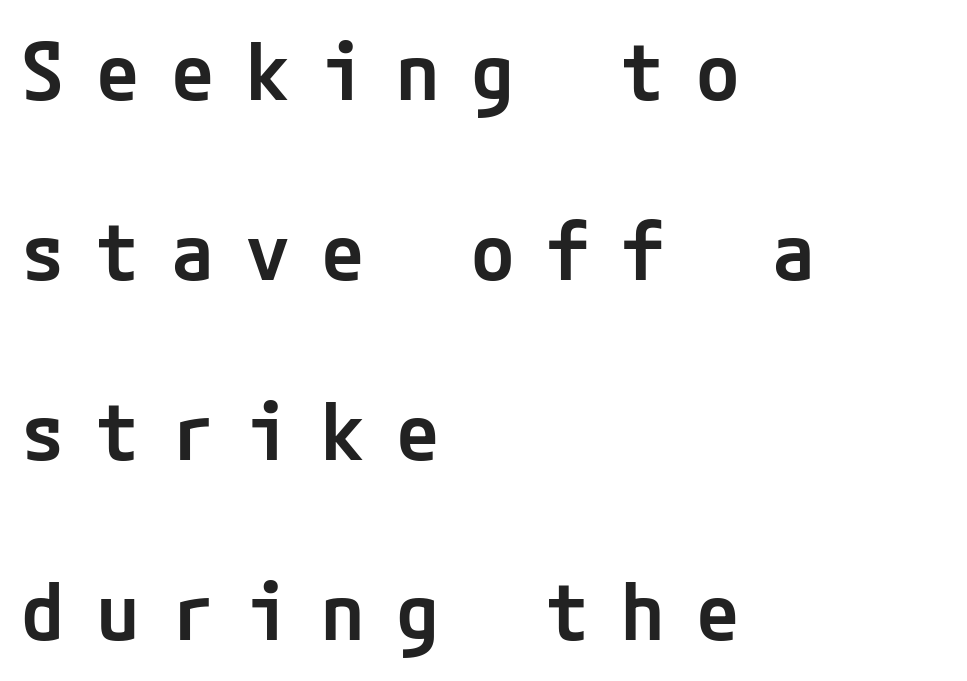
This rendering features lettering with no underline. On the weight axis this lands at semibold, roughly 600. Tall strokes in this sample are plumb rather than angled. Line spacing here is loose.
